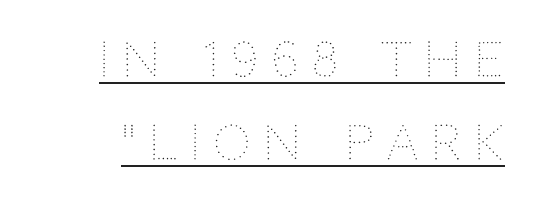
{"italic": "no", "bold": "no", "weight": "thin", "width": "normal", "stroke_contrast": "medium", "x_height": "large", "monospaced": "no", "underline": "yes", "line_spacing_ratio": 1.76, "letter_spacing": "wide", "letter_spacing_em": 0.27, "glyph_px": 47}
